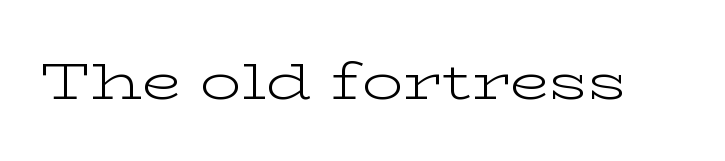
The image shows 52 px light, wide serif type, upright; set normal letter spacing, not underlined; low stroke contrast and a medium x-height.
